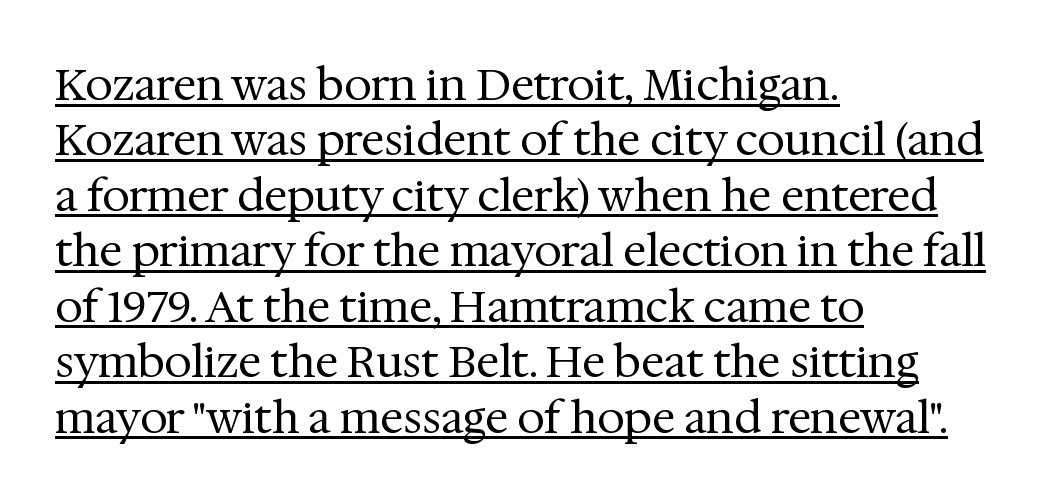
The image shows 44 px regular-weight serif type, upright; set left-aligned, normal line spacing (1.26x), normal letter spacing, underlined; medium stroke contrast and a medium x-height.
